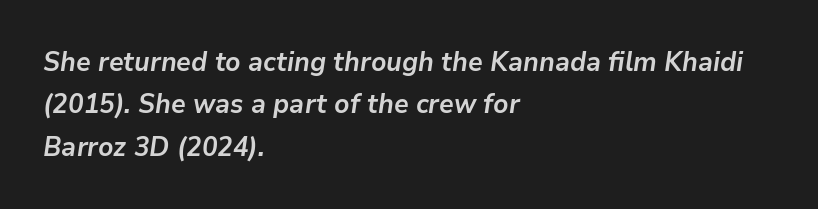
The image shows 27 px bold type, italic (leaning right); set left-aligned, normal line spacing (1.57x), normal letter spacing, not underlined.
